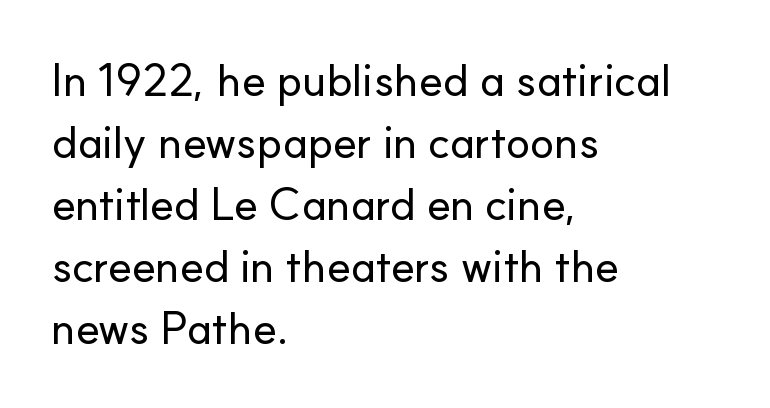
Q: Is the text italic (slanted)? A: No, it is upright.
Q: Is the typeface a serif or a sans-serif typeface? A: Sans-serif.
Q: Is the text underlined? A: No.
Q: How is the paragraph aligned? A: Left-aligned.
Q: Is the spacing between letters normal or unusually wide? A: Normal.
Q: Is the spacing between lines tight, normal or loose? A: Normal.
Q: Width (condensed, normal, or wide)? A: Normal.
Q: Stroke contrast? A: Low.
Q: x-height? A: Small.
Q: Monospaced? A: No.
